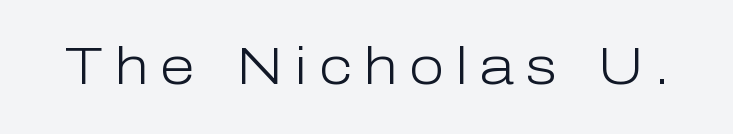
{"serif": "no", "italic": "no", "bold": "no", "weight": "light", "width": "normal", "stroke_contrast": "low", "x_height": "medium", "monospaced": "no", "underline": "no", "letter_spacing": "wide", "letter_spacing_em": 0.23, "glyph_px": 51}
